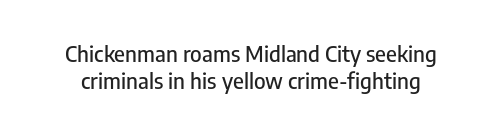
{"italic": "no", "underline": "no", "line_spacing": "normal", "line_spacing_ratio": 1.25, "letter_spacing": "normal", "letter_spacing_em": 0.0, "glyph_px": 22}
